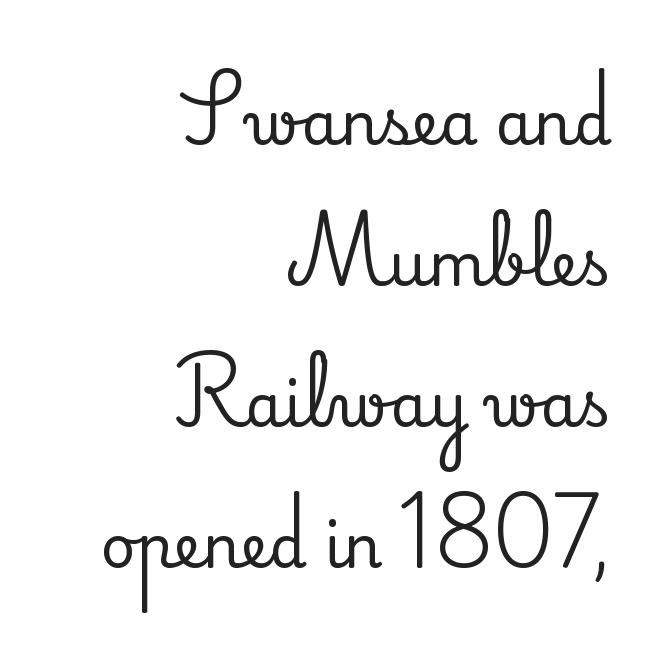
Nobody touched the tracking dial on this one. Line endings align vertically; line beginnings do not. The passage shown is typed in a proportional face where columns would drift. Serif or sans? Serif — the stroke terminals have little feet. If you drew a line through each stem, it would be perfectly vertical. This sample trades compactness for vertical openness between lines.
